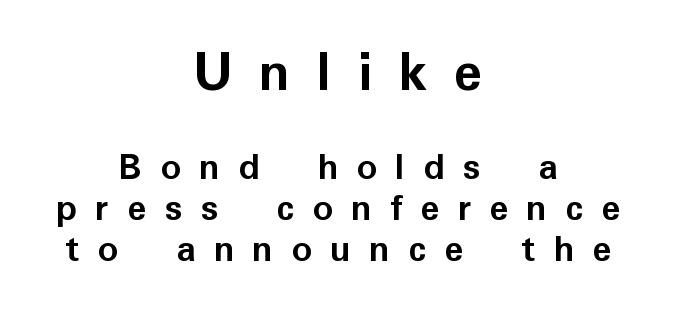
The image shows 60 px semibold sans-serif type, upright; set centered, tight line spacing (1.02x), unusually wide letter spacing (+0.45 em), not underlined; the first (top) block is 1.5x larger; low stroke contrast and a medium x-height.
